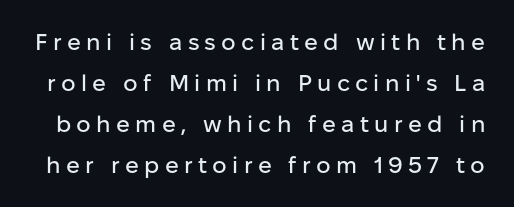
{"italic": "no", "underline": "no", "line_spacing_ratio": 1.78, "letter_spacing": "wide", "letter_spacing_em": 0.23, "glyph_px": 23}
